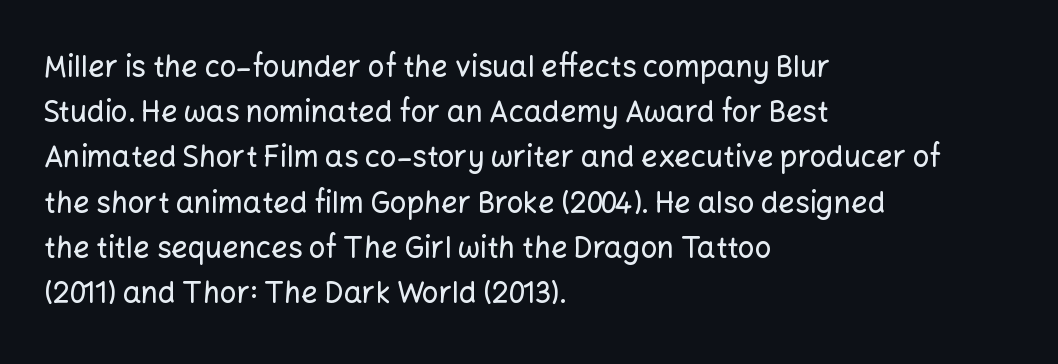
Q: Is the text italic (slanted)? A: No, it is upright.
Q: Is the typeface a serif or a sans-serif typeface? A: Sans-serif.
Q: Is the text underlined? A: No.
Q: How is the paragraph aligned? A: Left-aligned.
Q: Is the spacing between letters normal or unusually wide? A: Normal.
Q: Is the spacing between lines tight, normal or loose? A: Normal.
Q: Width (condensed, normal, or wide)? A: Normal.
Q: Stroke contrast? A: Low.
Q: x-height? A: Medium.
Q: Monospaced? A: No.
